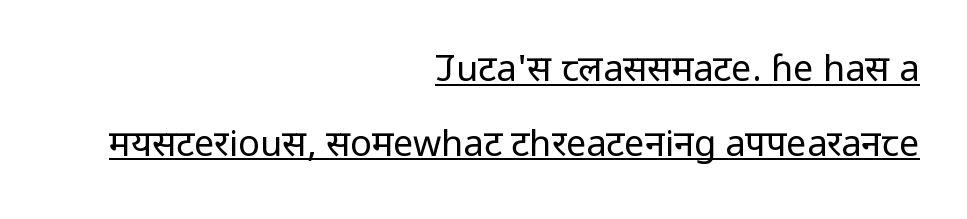
Q: Is the text bold? A: No.
Q: Is the text italic (slanted)? A: No, it is upright.
Q: Is the typeface a serif or a sans-serif typeface? A: Sans-serif.
Q: Is the text underlined? A: Yes.
Q: How is the paragraph aligned? A: Right-aligned.
Q: Is the spacing between letters normal or unusually wide? A: Normal.
Q: Is the spacing between lines tight, normal or loose? A: Loose.
Q: Width (condensed, normal, or wide)? A: Normal.
Q: Stroke contrast? A: Low.
Q: x-height? A: Medium.
Q: Monospaced? A: No.
